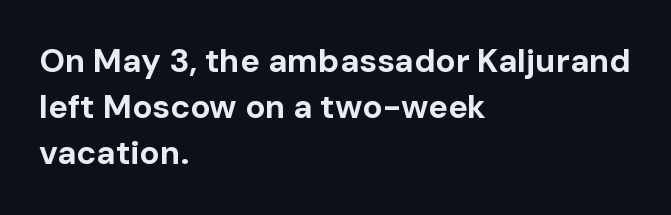
The image shows 33 px bold sans-serif type, upright; set left-aligned, normal line spacing (1.4x), normal letter spacing, not underlined; low stroke contrast and a medium x-height.
